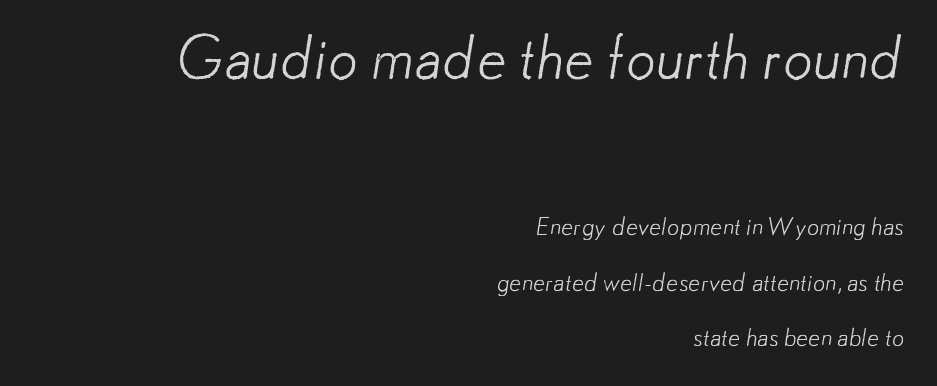
Varying glyph widths throughout — classic text-font behaviour. Honestly, the rows look like they've been pulled way apart. The zone under the glyphs is completely vacant. Nope, no serifs anywhere on these letters. Note: larger setting up top, smaller setting below. Right-aligned paragraph, ragged on the left.
